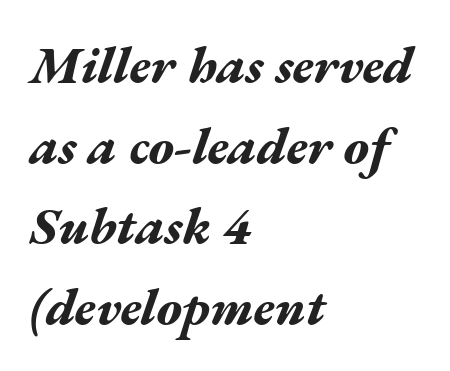
The image shows 52 px bold, wide type, italic (leaning right); set left-aligned, normal line spacing (1.55x), normal letter spacing, not underlined; medium stroke contrast and a medium x-height.
